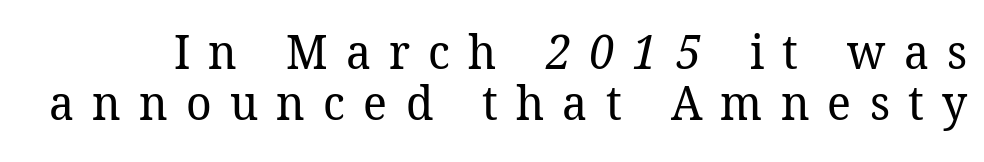
Small tapered or slab feet sit at the stroke ends, so this counts as serif. Think of a printed novel: that variable character pitch is what you see here. The vertical gap from one line to the next is small. Ink coverage per letter is moderate at most. The line texture is sparse and dotted thanks to wide tracking. Underlining? Definitely not there.
